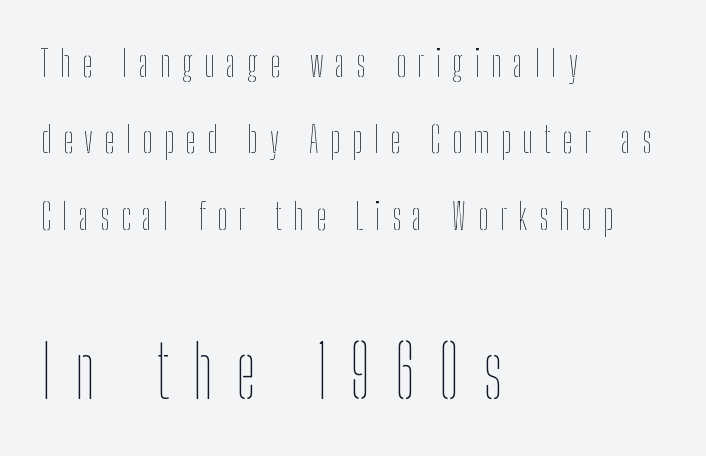
The image shows 72 px thin, condensed type, upright; set left-aligned, loose line spacing (2.12x), unusually wide letter spacing (+0.32 em), not underlined; the second (bottom) block is 2.0x larger; low stroke contrast and a medium x-height.
